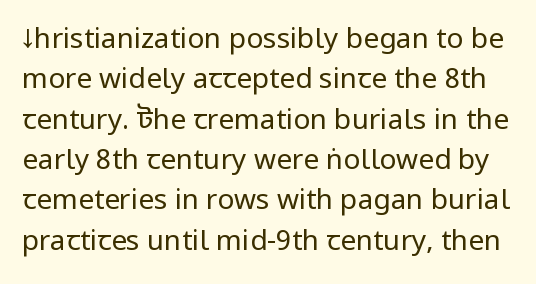
What's the leading like? Ordinary, nothing unusual. No extra ink here — the face is not bold. Style check: upright. Is this a sans? Yes — the strokes have no serifs.
